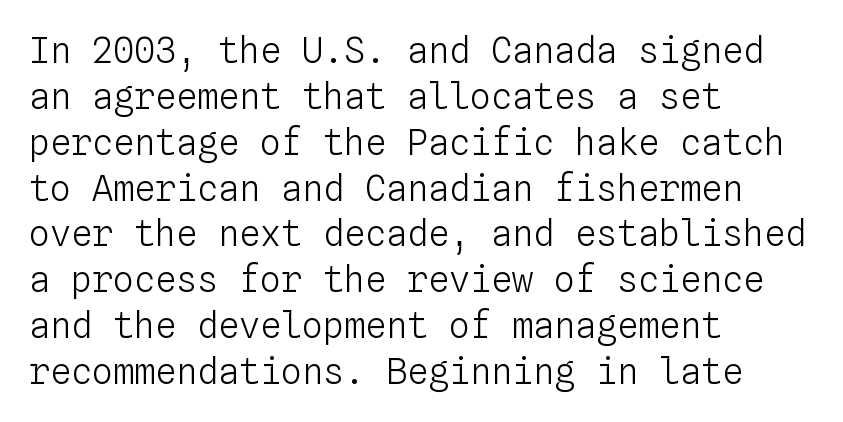
The image shows 35 px light type, upright, monospaced; set left-aligned, normal line spacing (1.31x), normal letter spacing, not underlined; low stroke contrast and a medium x-height.
